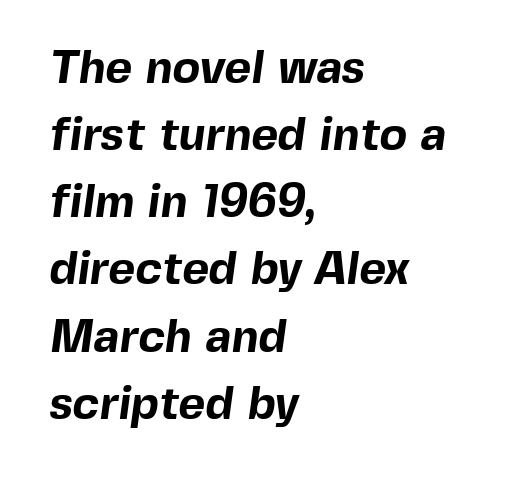
Think of a printed novel: that variable character pitch is what you see here. The font is running at its bold setting. The rag falls on the right side of this text block. Letters rest on an invisible, unmarked baseline. Nothing sits at the stroke ends, so this counts as sans-serif. Characters follow at the spacing the type designer built in.
